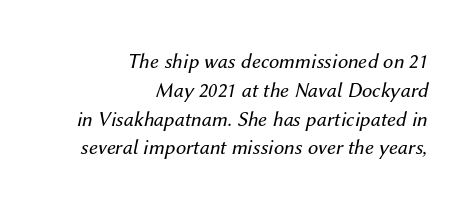
The image shows 21 px text type, italic (leaning right); set right-aligned, normal line spacing (1.37x), normal letter spacing, not underlined.
